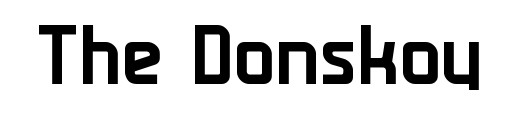
The image shows 69 px sans-serif type, upright; set normal letter spacing, not underlined; low stroke contrast and a medium x-height.
